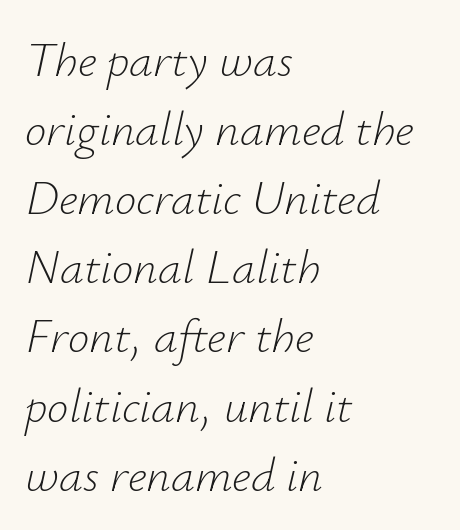
A classic flush-left, rag-right setting is used for this passage. Heaviness? Minimal to ordinary, like unemphasized prose. Style check: oblique. The area under the type is left untouched.
